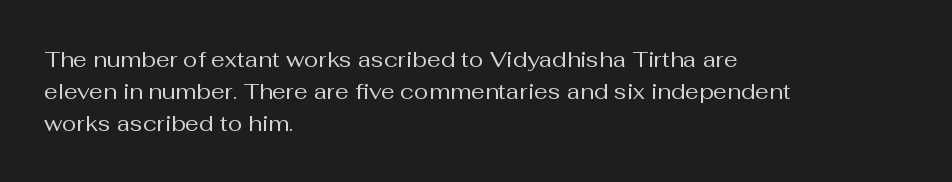
Q: Is the text bold? A: No.
Q: Is the text italic (slanted)? A: No, it is upright.
Q: Is the text underlined? A: No.
Q: How is the paragraph aligned? A: Left-aligned.
Q: Is the spacing between letters normal or unusually wide? A: Normal.
Q: Is the spacing between lines tight, normal or loose? A: Normal.
